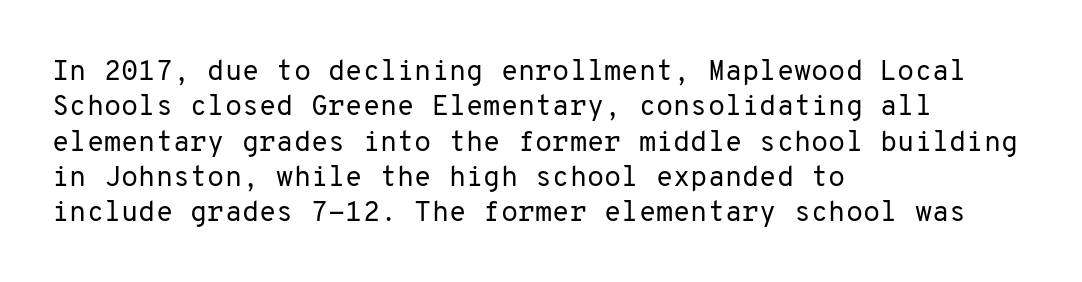
The image shows 28 px regular-weight sans-serif type, upright, monospaced; set left-aligned, normal line spacing (1.26x), normal letter spacing, not underlined; low stroke contrast and a medium x-height.
